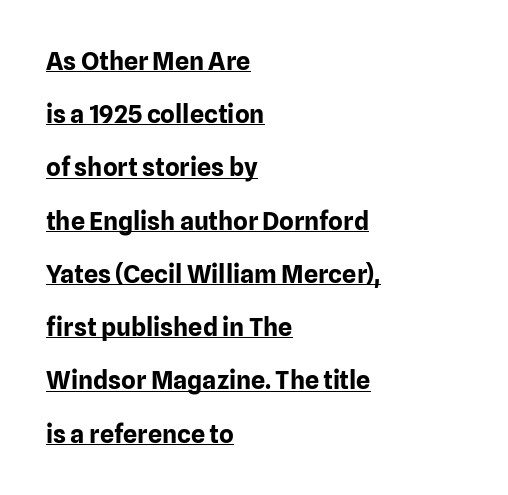
In designer terms, the underline attribute is active on this setting. Heavy, bold letterforms. The line texture is even and compact thanks to regular tracking. The rag falls on the right side of this text block. How would I describe the line gaps? Wide and relaxed.
